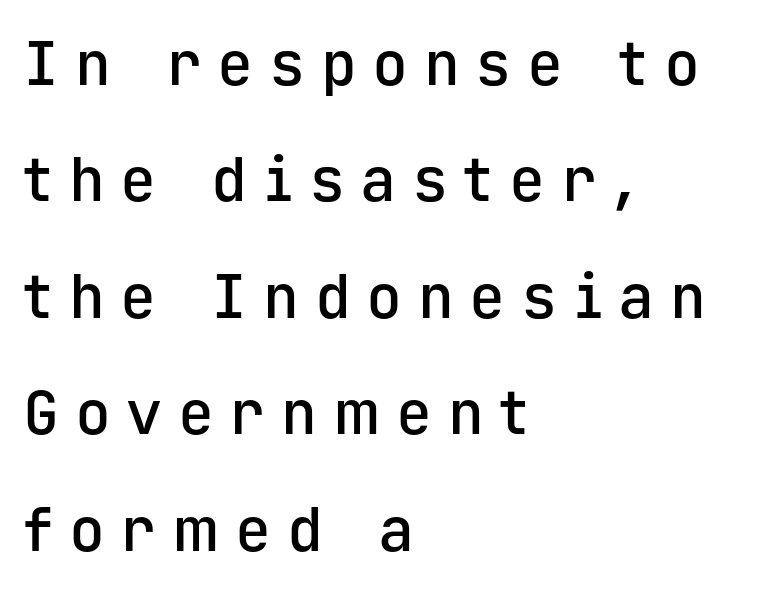
The image shows 60 px semibold sans-serif type, upright, monospaced; set left-aligned, loose line spacing (1.94x), unusually wide letter spacing (+0.26 em), not underlined; low stroke contrast and a medium x-height.
